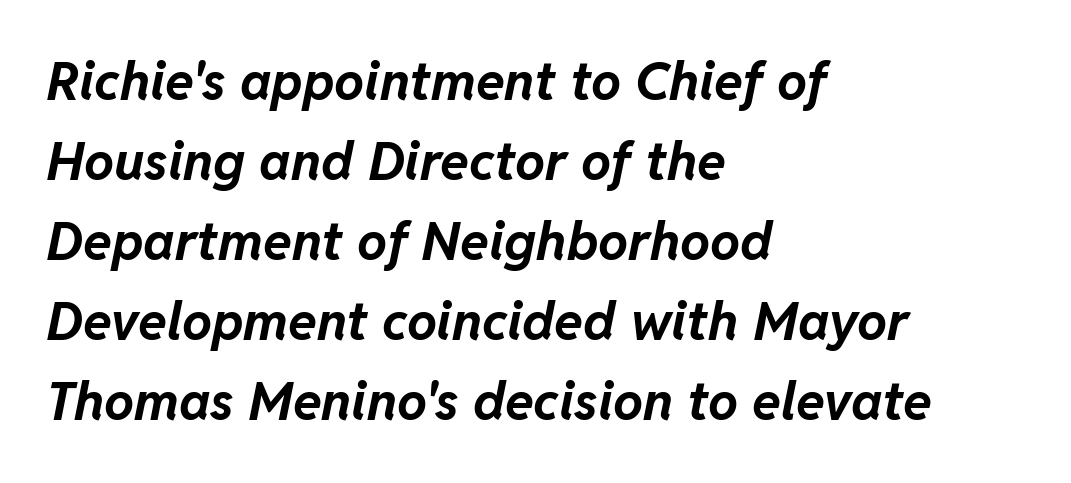
The image shows 53 px bold type, italic (leaning right); set left-aligned, normal line spacing (1.51x), normal letter spacing, not underlined; low stroke contrast and a medium x-height.
